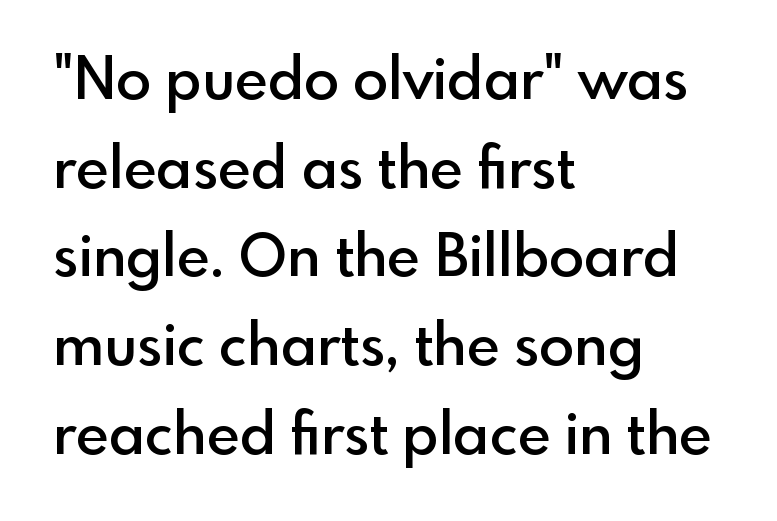
{"serif": "no", "italic": "no", "bold": "semi", "weight": "semibold", "width": "normal", "x_height": "small", "monospaced": "no", "underline": "no", "align": "left", "line_spacing": "normal", "line_spacing_ratio": 1.53, "letter_spacing": "normal", "letter_spacing_em": 0.0, "glyph_px": 58}
